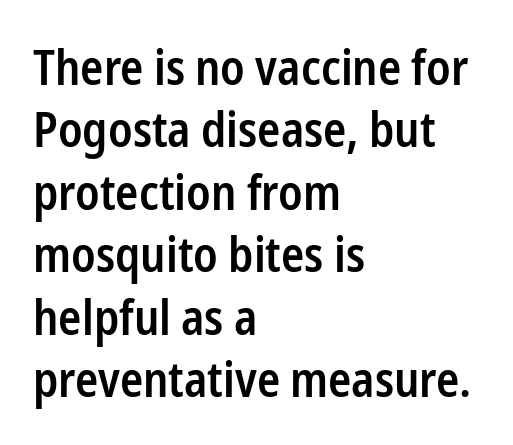
{"serif": "no", "italic": "no", "bold": "semi", "weight": "semibold", "width": "condensed", "stroke_contrast": "low", "x_height": "medium", "monospaced": "no", "underline": "no", "align": "left", "line_spacing": "normal", "line_spacing_ratio": 1.3, "letter_spacing": "normal", "letter_spacing_em": 0.0, "glyph_px": 48}
